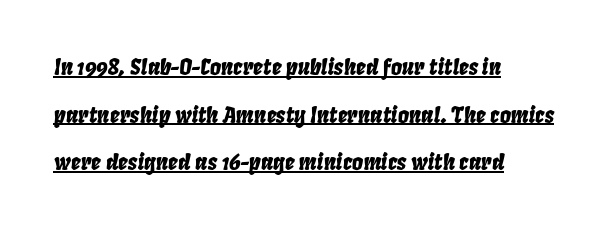
Q: Is the text italic (slanted)? A: Yes, it leans right by about 8 degrees.
Q: Is the text underlined? A: Yes.
Q: How is the paragraph aligned? A: Left-aligned.
Q: Is the spacing between letters normal or unusually wide? A: Normal.
Q: Is the spacing between lines tight, normal or loose? A: Loose.
